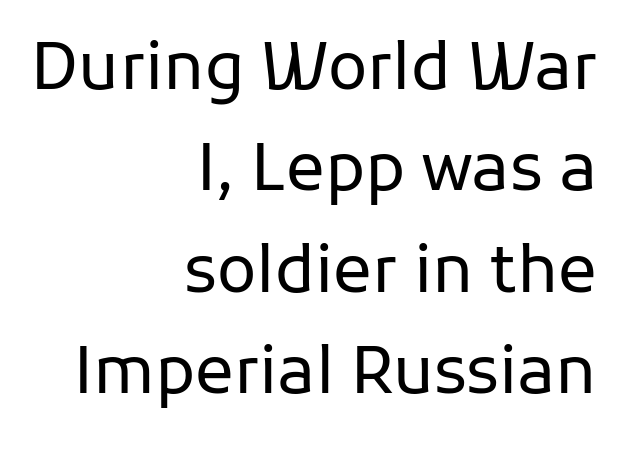
{"serif": "no", "italic": "no", "bold": "no", "weight": "regular", "width": "normal", "stroke_contrast": "low", "x_height": "medium", "monospaced": "no", "underline": "no", "align": "right", "line_spacing": "normal", "line_spacing_ratio": 1.56, "letter_spacing": "normal", "letter_spacing_em": 0.0, "glyph_px": 65}
